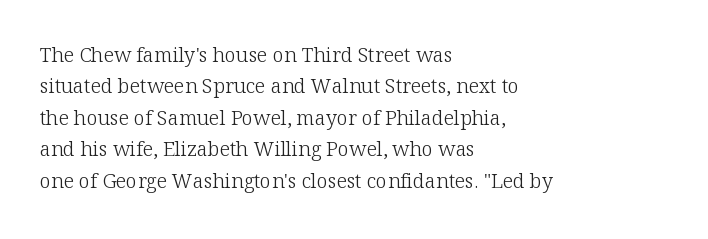
{"italic": "no", "bold": "no", "underline": "no", "align": "left", "line_spacing": "normal", "line_spacing_ratio": 1.57, "letter_spacing": "normal", "letter_spacing_em": 0.0, "glyph_px": 20}
